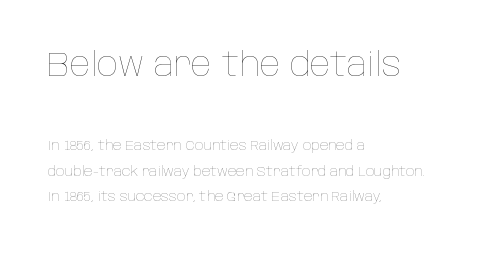
The image shows 34 px thin, condensed type, upright; set left-aligned, line spacing 1.84x, normal letter spacing, not underlined; the first (top) block is 2.43x larger; low stroke contrast and a large x-height.
